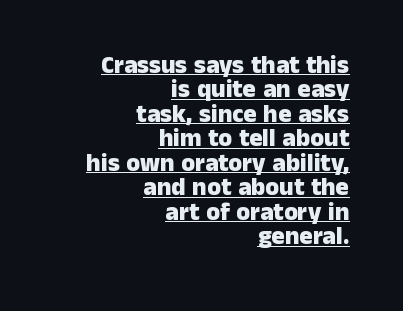
{"italic": "no", "bold": "yes", "underline": "yes", "align": "right", "line_spacing": "tight", "line_spacing_ratio": 0.98, "letter_spacing": "normal", "letter_spacing_em": 0.0, "glyph_px": 25}
